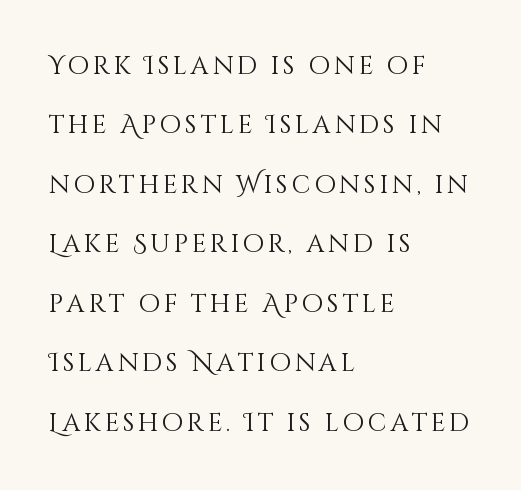
Q: Is the text bold? A: No.
Q: Is the text italic (slanted)? A: No, it is upright.
Q: Is the text underlined? A: No.
Q: How is the paragraph aligned? A: Left-aligned.
Q: Is the spacing between lines tight, normal or loose? A: Loose.
